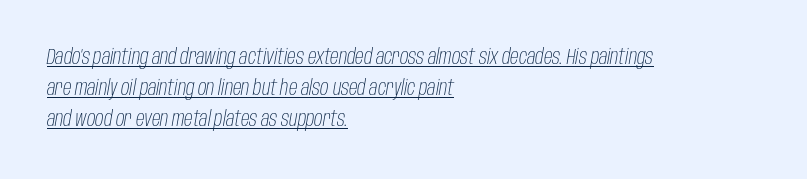
The image shows 21 px text type, italic (leaning right); set left-aligned, normal line spacing (1.47x), normal letter spacing, underlined.
